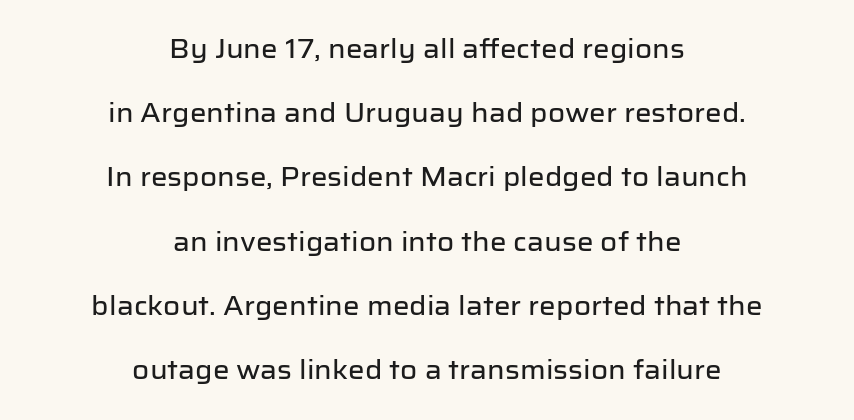
Q: Is the text italic (slanted)? A: No, it is upright.
Q: Is the text underlined? A: No.
Q: How is the paragraph aligned? A: Centered.
Q: Is the spacing between letters normal or unusually wide? A: Normal.
Q: Is the spacing between lines tight, normal or loose? A: Loose.
